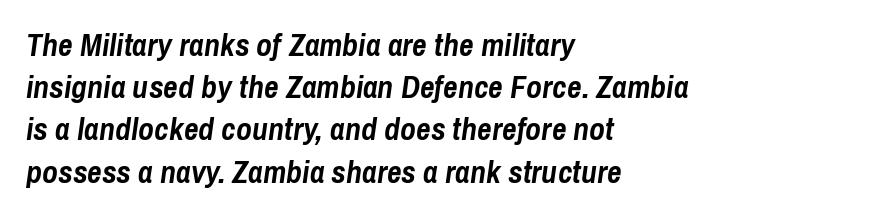
Q: Is the text bold? A: Yes.
Q: Is the text italic (slanted)? A: Yes, it leans right by about 8 degrees.
Q: Is the text underlined? A: No.
Q: How is the paragraph aligned? A: Left-aligned.
Q: Is the spacing between letters normal or unusually wide? A: Normal.
Q: Is the spacing between lines tight, normal or loose? A: Normal.
Q: Width (condensed, normal, or wide)? A: Condensed.
Q: Stroke contrast? A: Low.
Q: x-height? A: Medium.
Q: Monospaced? A: No.
